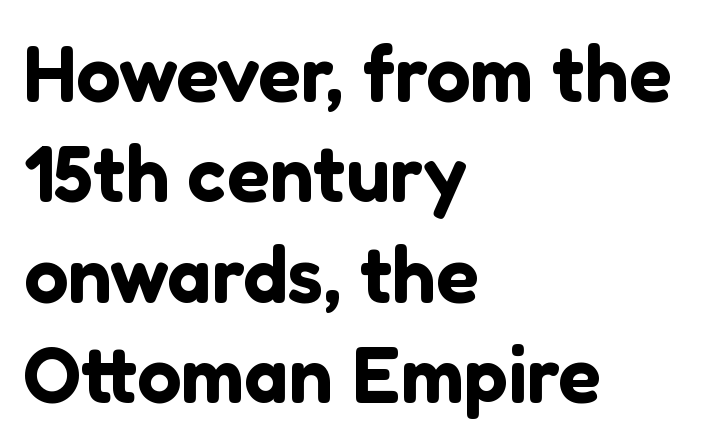
{"serif": "no", "italic": "no", "width": "normal", "stroke_contrast": "low", "x_height": "medium", "monospaced": "no", "underline": "no", "align": "left", "line_spacing": "normal", "line_spacing_ratio": 1.27, "letter_spacing": "normal", "letter_spacing_em": 0.0, "glyph_px": 79}
